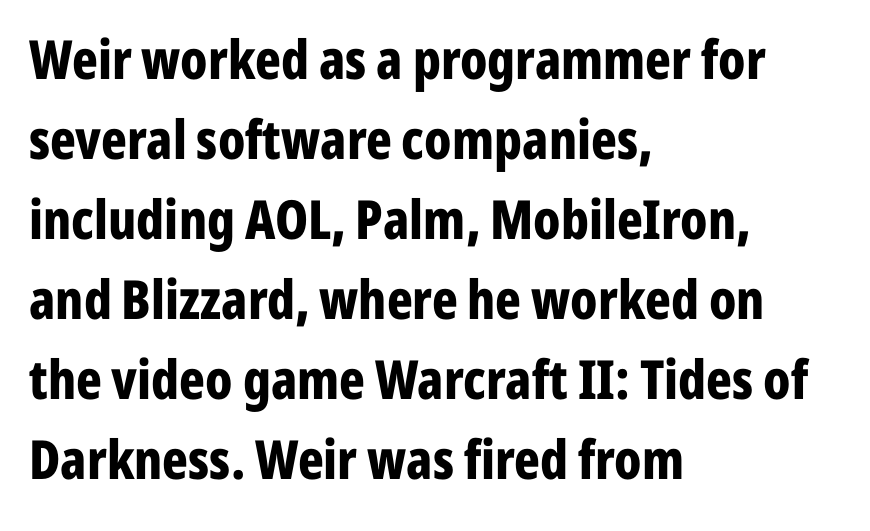
Q: Is the text bold? A: Yes.
Q: Is the text italic (slanted)? A: No, it is upright.
Q: Is the typeface a serif or a sans-serif typeface? A: Sans-serif.
Q: Is the text underlined? A: No.
Q: How is the paragraph aligned? A: Left-aligned.
Q: Is the spacing between letters normal or unusually wide? A: Normal.
Q: Is the spacing between lines tight, normal or loose? A: Normal.
Q: Width (condensed, normal, or wide)? A: Condensed.
Q: Stroke contrast? A: Low.
Q: x-height? A: Medium.
Q: Monospaced? A: No.
